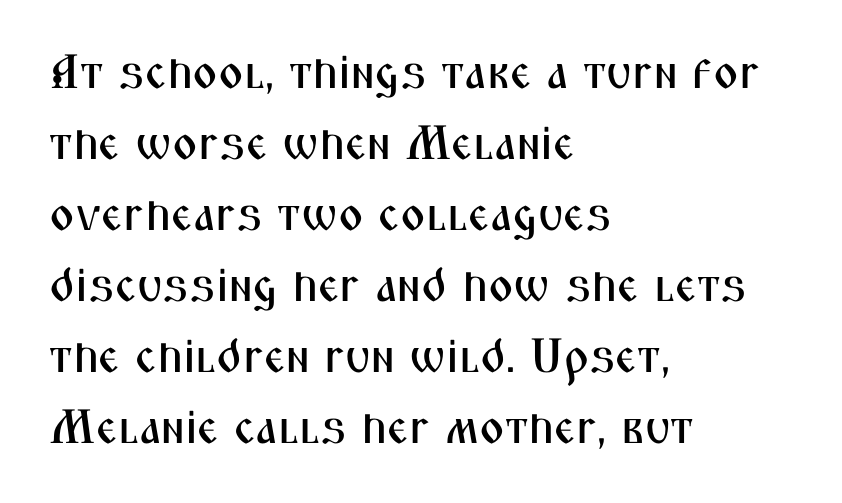
{"serif": "no", "italic": "no", "width": "condensed", "stroke_contrast": "medium", "x_height": "medium", "monospaced": "no", "underline": "no", "align": "left", "line_spacing": "normal", "line_spacing_ratio": 1.48, "letter_spacing": "normal", "letter_spacing_em": 0.0, "glyph_px": 48}
